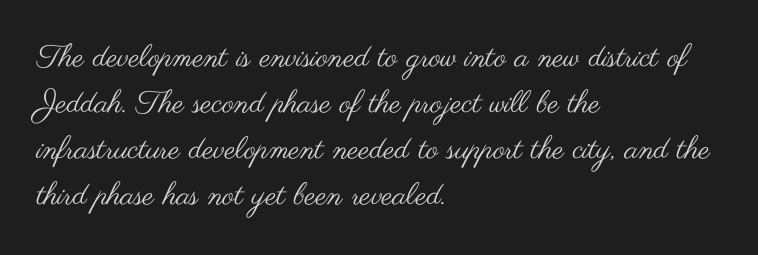
The image shows 31 px regular-weight, wide sans-serif type; set left-aligned, normal line spacing (1.48x), normal letter spacing, not underlined; medium stroke contrast and a small x-height.
